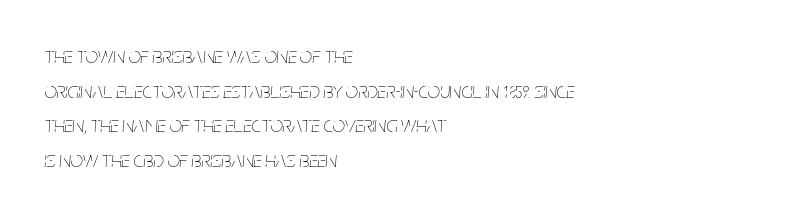
Bare-footed words on every line. Stems here are at most as thick as an everyday book face. Here the glyphs are tracked normally, forming tight word shapes. Visually the block forms a straight wall on the left and a jagged coastline on the right. The rendering uses a moderate line-height, typical for paragraphs. When letters slant like this, we call the style italic.
